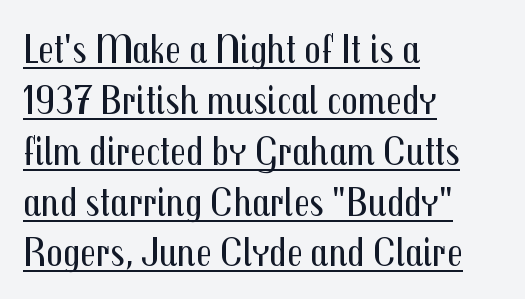
The ragged edge is on the right, which tells us the setting is flush left. Underlining? Definitely there. The tracking reads as untouched default to a designer's eye. The typesetting does not lean heavy: it is not bold.
